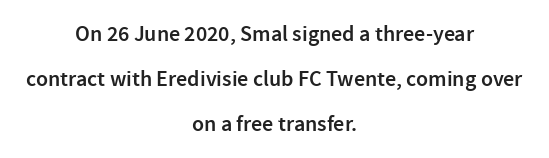
Q: Is the text bold? A: Semi-bold.
Q: Is the text italic (slanted)? A: No, it is upright.
Q: Is the text underlined? A: No.
Q: How is the paragraph aligned? A: Centered.
Q: Is the spacing between letters normal or unusually wide? A: Normal.
Q: Is the spacing between lines tight, normal or loose? A: Loose.
